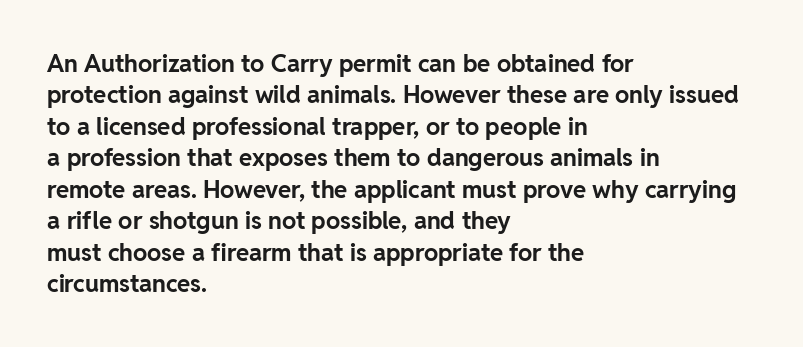
Caption: standard tracking, unaltered. In CSS terms this would be text-align: left. Unlike italic type, these characters show no tilt at all. A dark, heavy texture on the line: the type is bold.
